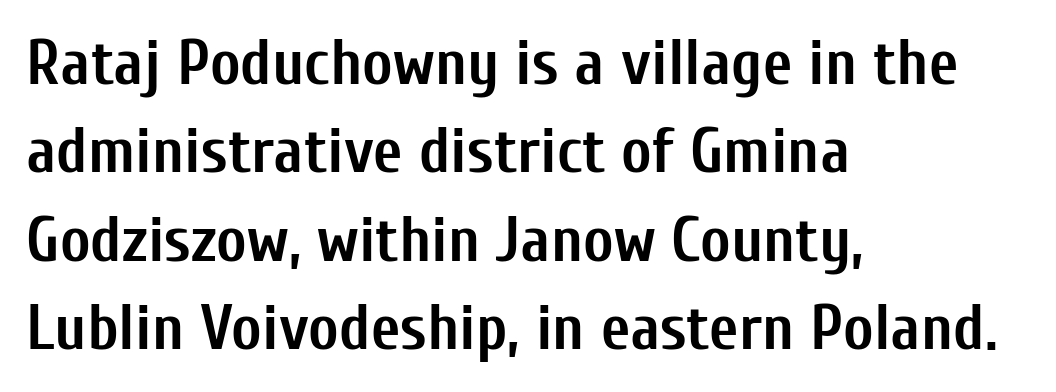
The image shows 64 px semibold, condensed sans-serif type, upright; set left-aligned, normal line spacing (1.38x), normal letter spacing, not underlined; low stroke contrast and a medium x-height.
